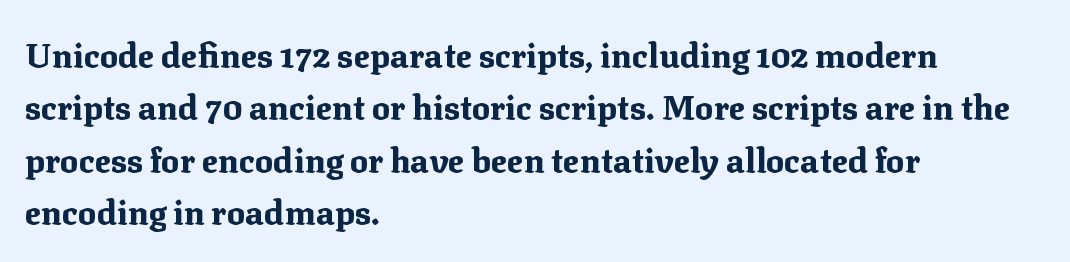
The image shows 34 px bold serif type, upright; set left-aligned, normal line spacing (1.54x), normal letter spacing, not underlined; medium stroke contrast and a medium x-height.
